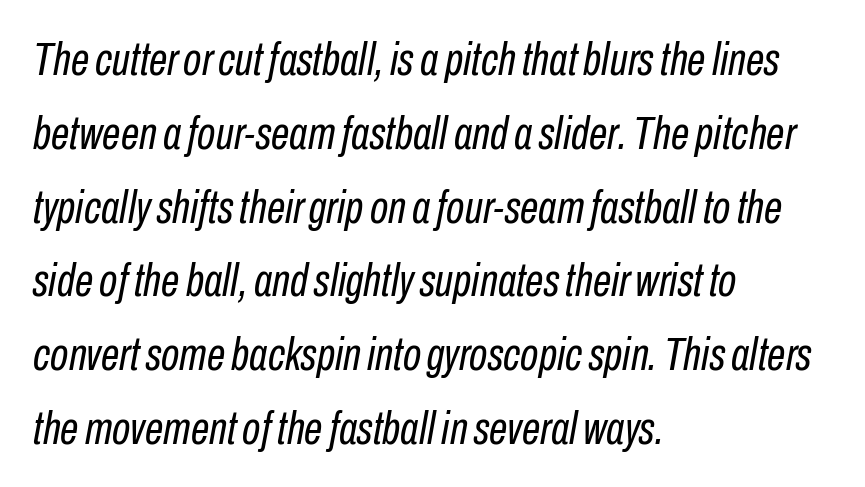
Q: Is the text bold? A: No.
Q: Is the text italic (slanted)? A: Yes, it leans right by about 10 degrees.
Q: Is the text underlined? A: No.
Q: How is the paragraph aligned? A: Left-aligned.
Q: Is the spacing between letters normal or unusually wide? A: Normal.
Q: Is the spacing between lines tight, normal or loose? A: Normal.
Q: Width (condensed, normal, or wide)? A: Condensed.
Q: Stroke contrast? A: Low.
Q: x-height? A: Medium.
Q: Monospaced? A: No.
